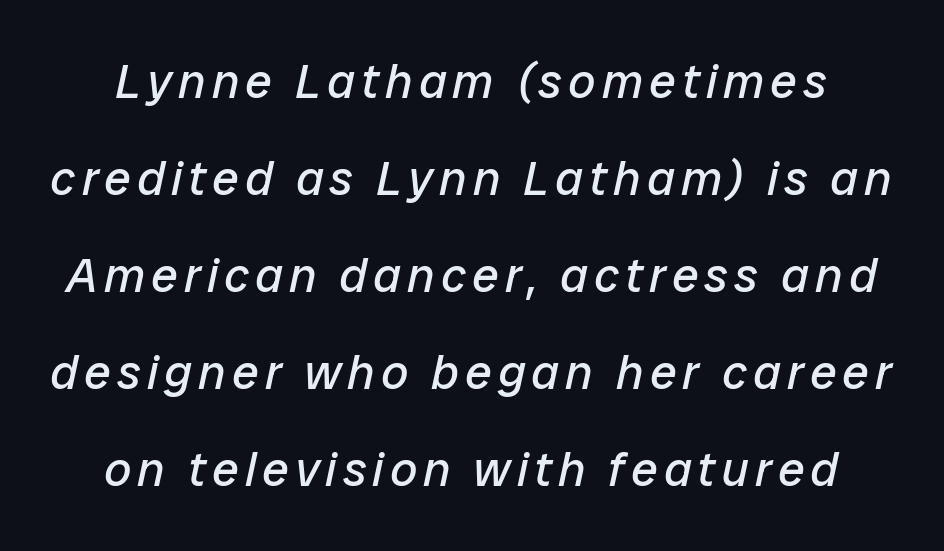
{"italic": "yes", "lean": "right", "slant_degrees": 12, "bold": "no", "weight": "regular", "width": "normal", "stroke_contrast": "low", "x_height": "medium", "monospaced": "no", "underline": "no", "line_spacing": "loose", "line_spacing_ratio": 2.02, "glyph_px": 48}
